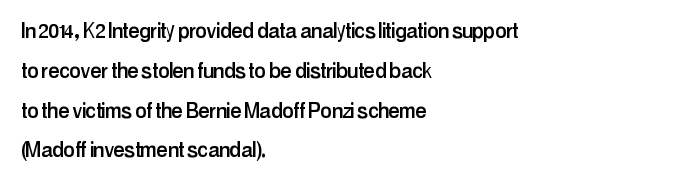
Q: Is the text italic (slanted)? A: No, it is upright.
Q: Is the text underlined? A: No.
Q: How is the paragraph aligned? A: Left-aligned.
Q: Is the spacing between letters normal or unusually wide? A: Normal.
Q: Is the spacing between lines tight, normal or loose? A: Normal.
